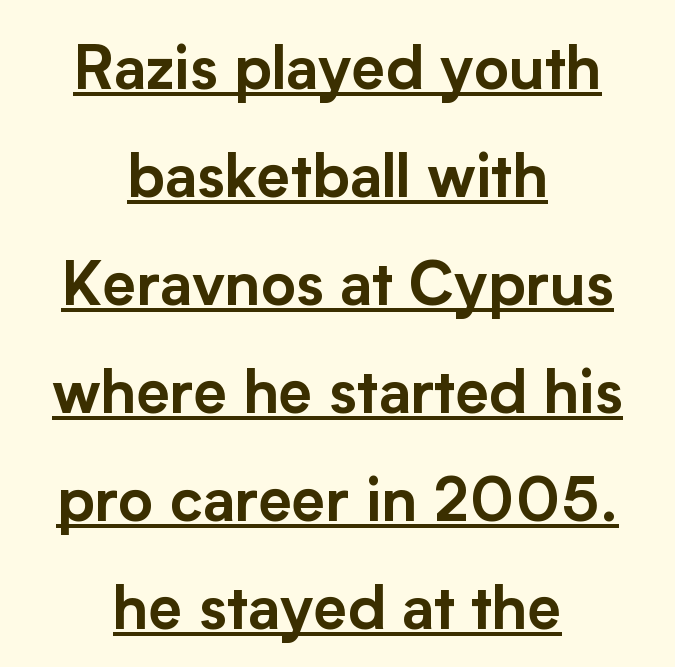
A typesetter would call this proportional, since set widths differ per character. Are there feet on the stems? There aren't — it's a sans. Does a line run under the words? Yes, clearly. How are the letters spaced? Ordinarily, with no added tracking.
